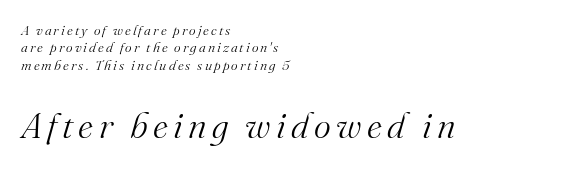
{"serif": "yes", "italic": "yes", "lean": "right", "slant_degrees": 16, "bold": "no", "weight": "light", "width": "normal", "stroke_contrast": "medium", "x_height": "small", "monospaced": "no", "underline": "no", "align": "left", "line_spacing_ratio": 1.24, "larger_block": "second", "size_ratio": 2.57, "glyph_px": 36}
